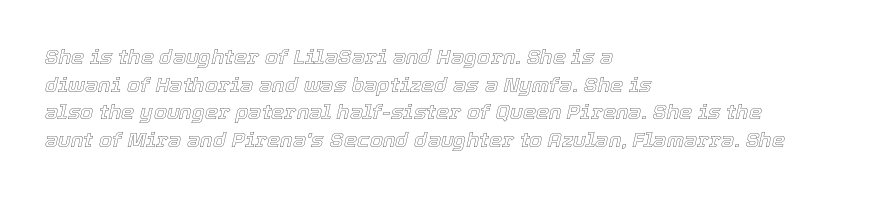
The image shows 21 px text type, italic (leaning right); set left-aligned, normal line spacing (1.31x), normal letter spacing, not underlined.
